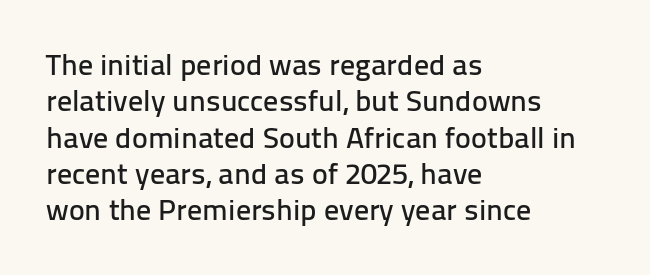
Q: Is the text italic (slanted)? A: No, it is upright.
Q: Is the typeface a serif or a sans-serif typeface? A: Sans-serif.
Q: Is the text underlined? A: No.
Q: How is the paragraph aligned? A: Left-aligned.
Q: Is the spacing between letters normal or unusually wide? A: Normal.
Q: Width (condensed, normal, or wide)? A: Normal.
Q: Stroke contrast? A: Low.
Q: x-height? A: Medium.
Q: Monospaced? A: No.
